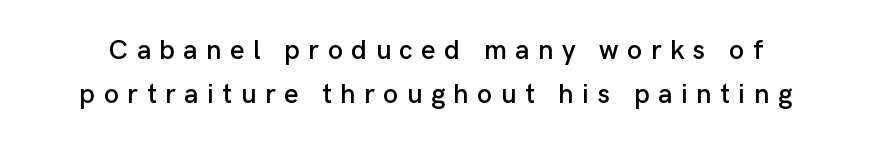
Q: Is the text italic (slanted)? A: No, it is upright.
Q: Is the text underlined? A: No.
Q: Is the spacing between letters normal or unusually wide? A: Unusually wide.
Q: Is the spacing between lines tight, normal or loose? A: Normal.
